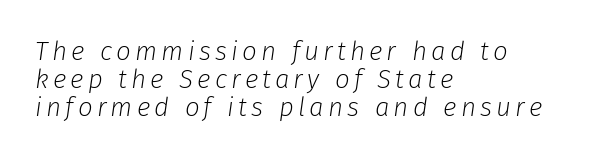
The image shows 26 px text type, italic (leaning right); set left-aligned, tight line spacing (1.07x), not underlined.
